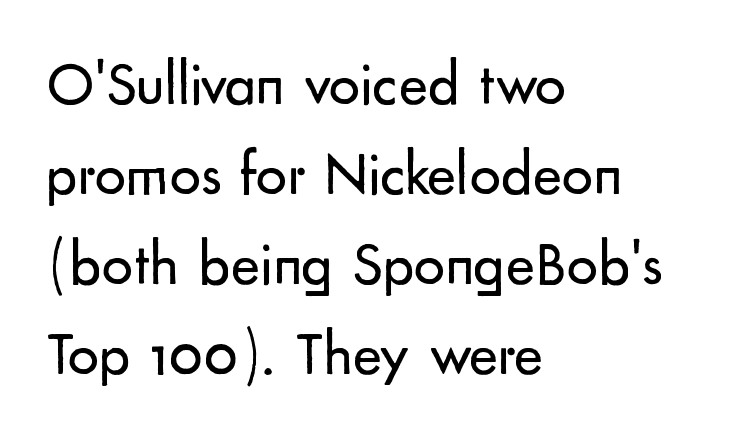
{"serif": "no", "italic": "no", "bold": "no", "weight": "regular", "width": "normal", "stroke_contrast": "low", "x_height": "small", "monospaced": "no", "underline": "no", "align": "left", "line_spacing": "normal", "line_spacing_ratio": 1.45, "letter_spacing": "normal", "letter_spacing_em": 0.0, "glyph_px": 62}
